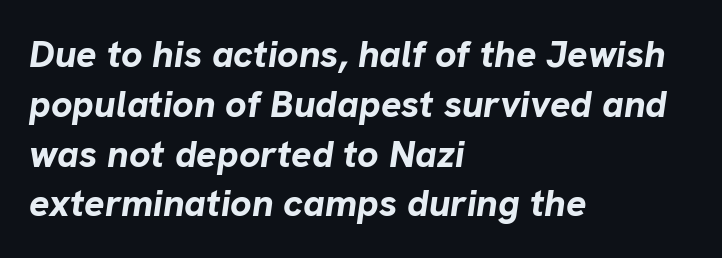
The rag falls on the right side of this text block. The whole block is typeset with a tilt. Evenly set lines give the paragraph a standard silhouette. Tracking value appears to be zero — textbook default spacing. Descenders are the only things crossing below the line.
